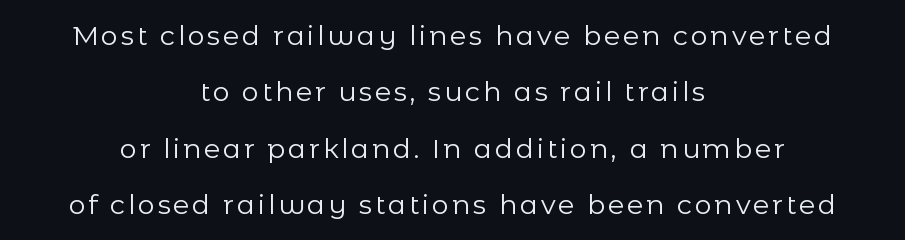
The image shows 27 px text type, upright; set centered, loose line spacing (2.09x), not underlined.
